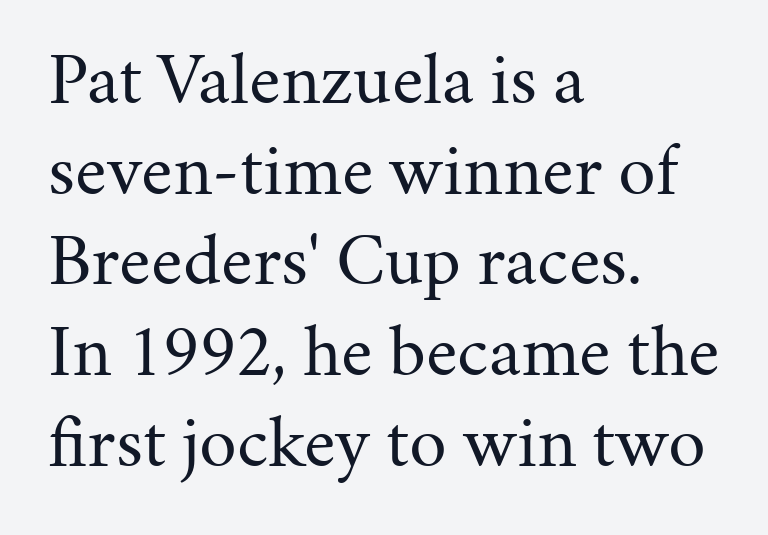
{"serif": "yes", "italic": "no", "bold": "no", "weight": "regular", "width": "normal", "stroke_contrast": "medium", "x_height": "medium", "monospaced": "no", "underline": "no", "align": "left", "line_spacing_ratio": 1.21, "letter_spacing": "normal", "letter_spacing_em": 0.0, "glyph_px": 75}
